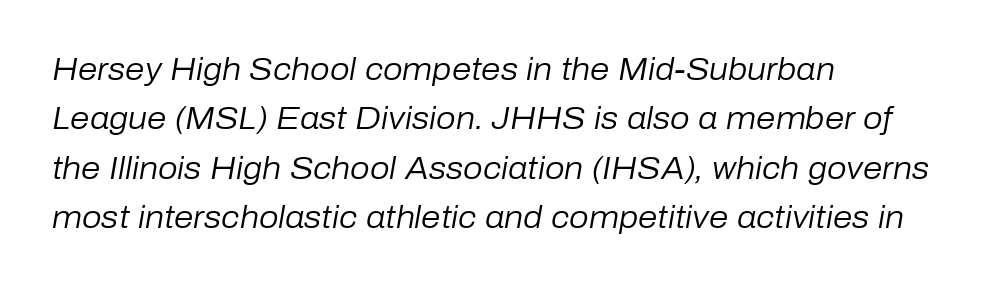
Q: Is the text bold? A: No.
Q: Is the text italic (slanted)? A: Yes, it leans right by about 10 degrees.
Q: Is the text underlined? A: No.
Q: How is the paragraph aligned? A: Left-aligned.
Q: Is the spacing between letters normal or unusually wide? A: Normal.
Q: Is the spacing between lines tight, normal or loose? A: Normal.
Q: Width (condensed, normal, or wide)? A: Normal.
Q: Stroke contrast? A: Low.
Q: x-height? A: Medium.
Q: Monospaced? A: No.
